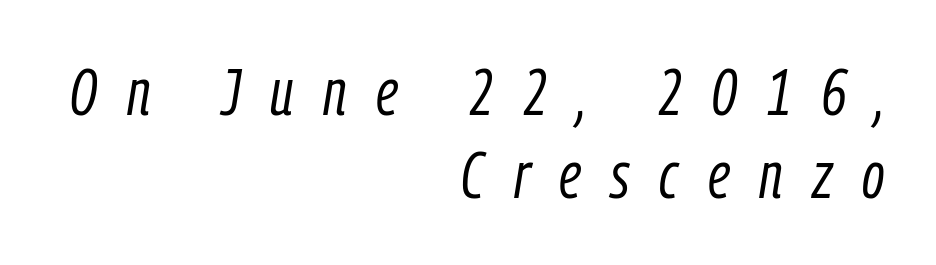
Q: Is the text bold? A: No.
Q: Is the text italic (slanted)? A: Yes, it leans right by about 9 degrees.
Q: Is the text underlined? A: No.
Q: How is the paragraph aligned? A: Right-aligned.
Q: Is the spacing between letters normal or unusually wide? A: Unusually wide.
Q: Is the spacing between lines tight, normal or loose? A: Normal.
Q: Width (condensed, normal, or wide)? A: Condensed.
Q: Stroke contrast? A: Low.
Q: x-height? A: Medium.
Q: Monospaced? A: No.
